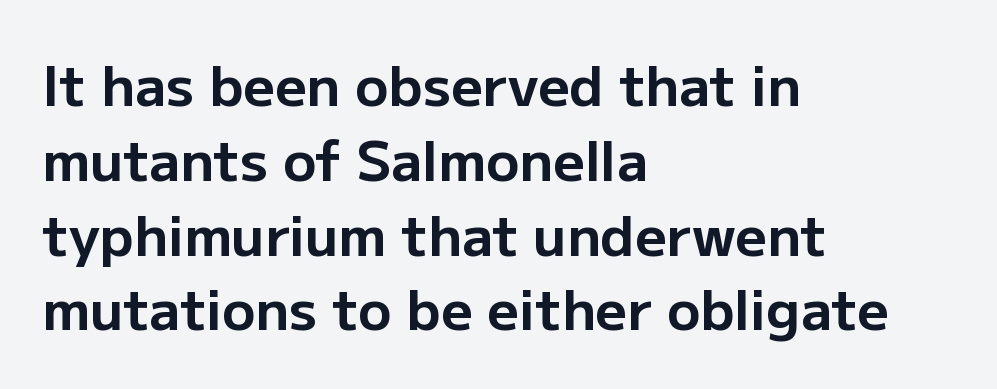
Is this a fixed-width face? No — the glyphs have proportional, varying widths. As a designer I'd log this as weight 700, bold. This is the regular roman posture of the typeface. Whoever set this chose a conventional vertical rhythm.
